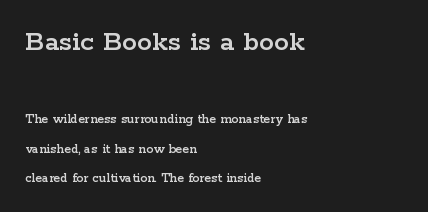
Q: Is the text italic (slanted)? A: No, it is upright.
Q: Is the typeface a serif or a sans-serif typeface? A: Serif.
Q: Is the text underlined? A: No.
Q: How is the paragraph aligned? A: Left-aligned.
Q: Is the spacing between letters normal or unusually wide? A: Normal.
Q: Is the spacing between lines tight, normal or loose? A: Loose.
Q: Which block of text is set in a larger size, the first (top) or the second (bottom)? A: The first (top) one.
Q: Width (condensed, normal, or wide)? A: Wide.
Q: Stroke contrast? A: Low.
Q: x-height? A: Medium.
Q: Monospaced? A: No.
